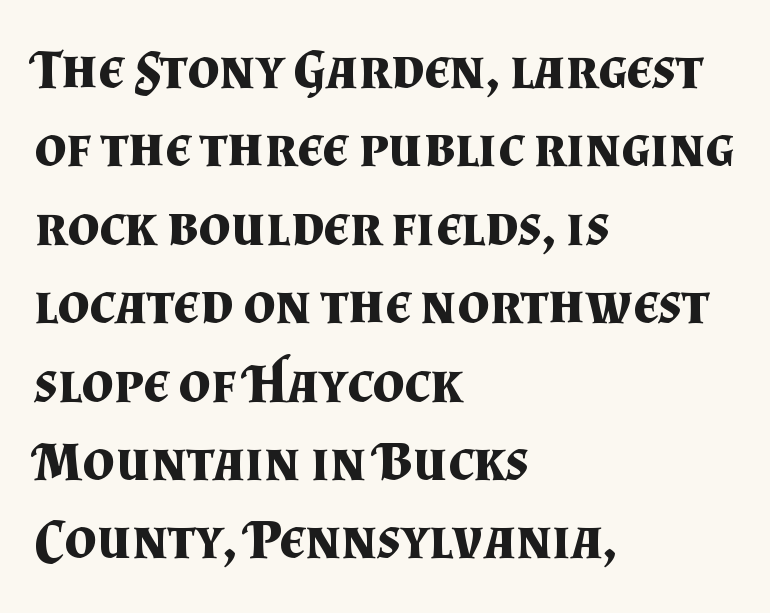
Q: Is the text bold? A: Yes.
Q: Is the text italic (slanted)? A: No, it is upright.
Q: Is the typeface a serif or a sans-serif typeface? A: Serif.
Q: Is the text underlined? A: No.
Q: How is the paragraph aligned? A: Left-aligned.
Q: Is the spacing between letters normal or unusually wide? A: Normal.
Q: Is the spacing between lines tight, normal or loose? A: Normal.
Q: Width (condensed, normal, or wide)? A: Normal.
Q: Stroke contrast? A: Medium.
Q: x-height? A: Small.
Q: Monospaced? A: No.
